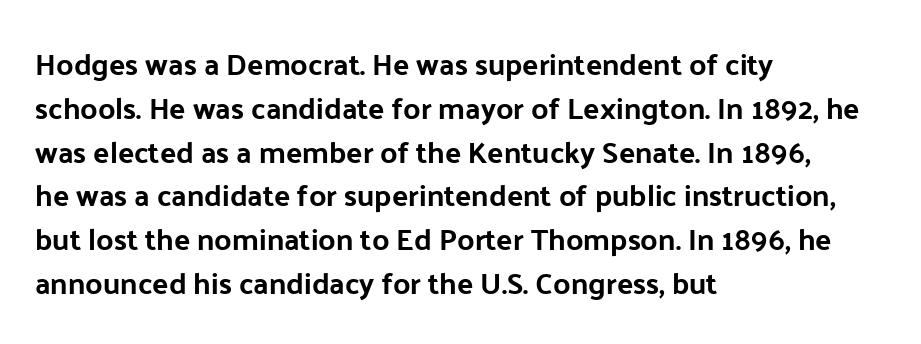
The letterforms sit shoulder to shoulder at normal distance. Is there any slant? The stems are plumb. Each row of text sits above clean, open space. Does the copy run flush right? No — it runs flush left. Regarding leading, the lines here are spaced in the standard way.
